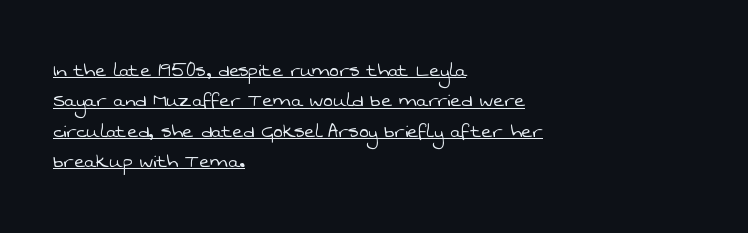
No extra ink here — the face is not bold. This rendering uses left alignment, leaving the right contour irregular. This sample keeps an unexceptional amount of space between lines. Standard letterfit; no display-style spreading of the glyphs. You can see a thin bar hugging the bottom of the glyphs.
